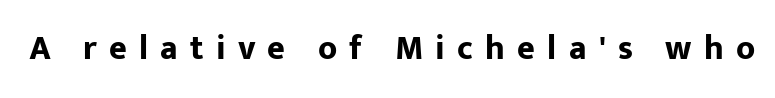
The area under the type is left untouched. As a designer I'd log this as weight 700, bold. A typesetter would label this face a sans. The letters are spread apart with noticeably loose tracking. Characters remain perfectly vertical along every line.
